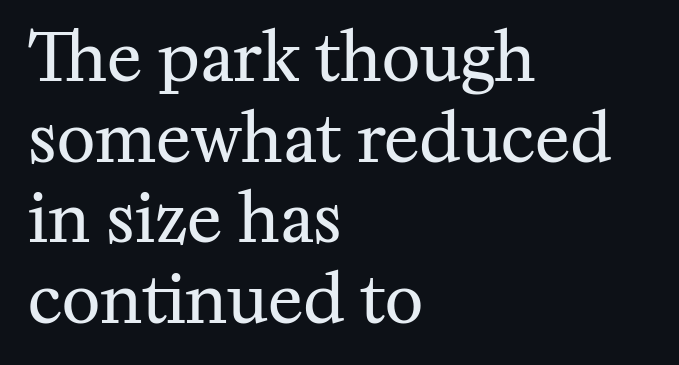
The image shows 66 px regular-weight serif type, upright; set left-aligned, line spacing 1.22x, normal letter spacing, not underlined; medium stroke contrast and a medium x-height.
